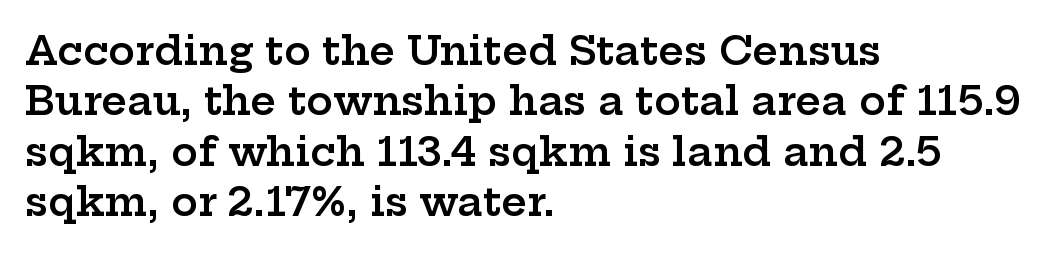
Q: Is the text bold? A: Semi-bold.
Q: Is the text italic (slanted)? A: No, it is upright.
Q: Is the typeface a serif or a sans-serif typeface? A: Serif.
Q: Is the text underlined? A: No.
Q: How is the paragraph aligned? A: Left-aligned.
Q: Is the spacing between letters normal or unusually wide? A: Normal.
Q: Is the spacing between lines tight, normal or loose? A: Normal.
Q: Width (condensed, normal, or wide)? A: Wide.
Q: Stroke contrast? A: Low.
Q: x-height? A: Medium.
Q: Monospaced? A: No.
